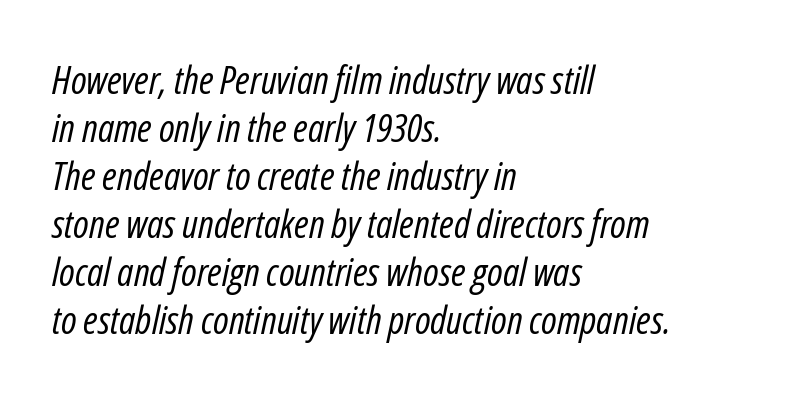
Summary of weight: not heavy and not bold. This sample has the flowing, uneven cadence of proportional lettering. The letterforms sit shoulder to shoulder at normal distance. Designer's note — italics engaged. The gap between lines stays unmarked. The paragraph shown leans on its left margin.
